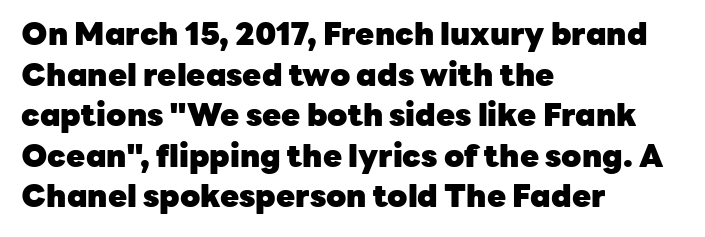
Does the leading feel generous? No, just average. Notice how thick the strokes are: this is what a full bold looks like. Font category for this specimen: sans-serif. The rag falls on the right side of this text block.
